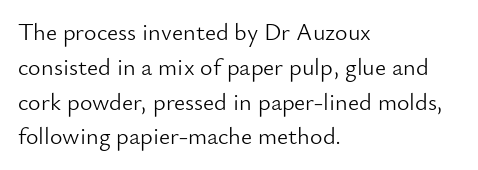
{"italic": "no", "bold": "no", "underline": "no", "align": "left", "line_spacing": "normal", "line_spacing_ratio": 1.45, "letter_spacing": "normal", "letter_spacing_em": 0.0, "glyph_px": 24}
